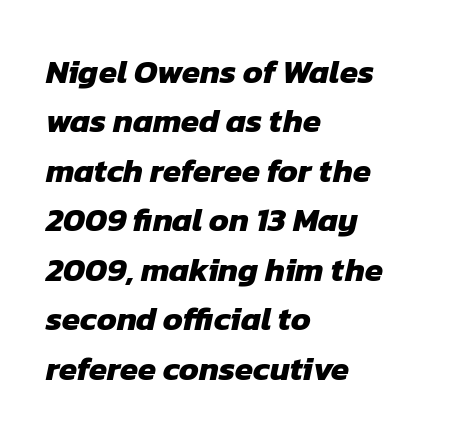
The passage shown is typed in a proportional face where columns would drift. Honestly, there is no underline to notice here at all. If you drew a ruler down the left edge, every line would touch it. Stroke terminals: plain, sans-serif.
